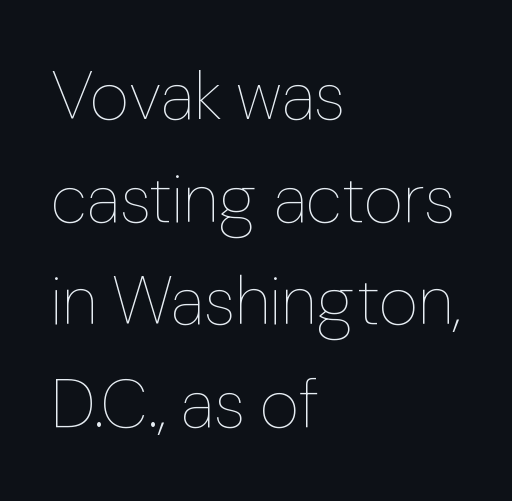
Q: Is the text bold? A: No.
Q: Is the text italic (slanted)? A: No, it is upright.
Q: Is the text underlined? A: No.
Q: How is the paragraph aligned? A: Left-aligned.
Q: Is the spacing between letters normal or unusually wide? A: Normal.
Q: Is the spacing between lines tight, normal or loose? A: Normal.
Q: Width (condensed, normal, or wide)? A: Normal.
Q: Stroke contrast? A: Low.
Q: x-height? A: Medium.
Q: Monospaced? A: No.
